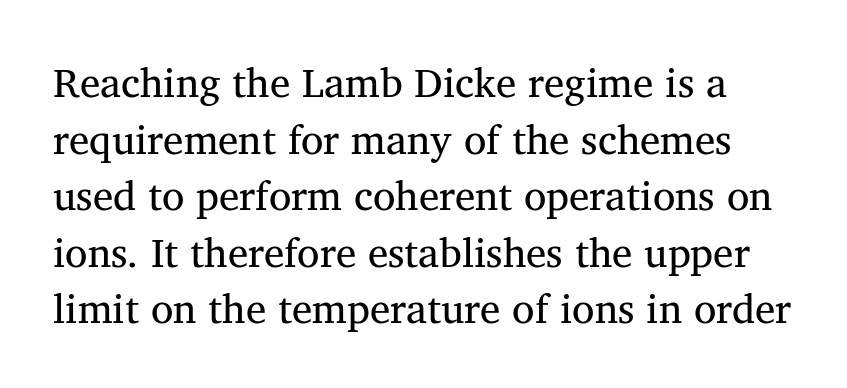
Q: Is the typeface a serif or a sans-serif typeface? A: Serif.
Q: Is the text underlined? A: No.
Q: Is the spacing between letters normal or unusually wide? A: Normal.
Q: Is the spacing between lines tight, normal or loose? A: Normal.
Q: Width (condensed, normal, or wide)? A: Normal.
Q: Stroke contrast? A: Medium.
Q: x-height? A: Medium.
Q: Monospaced? A: No.
